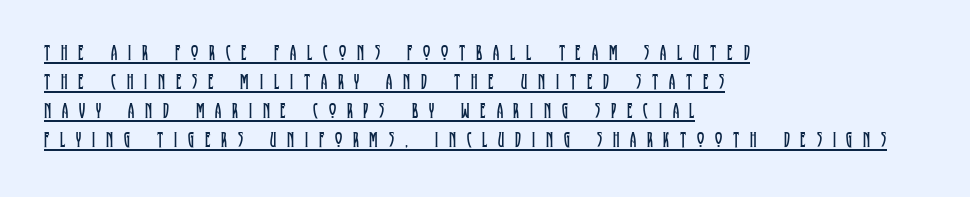
{"italic": "no", "bold": "no", "underline": "yes", "align": "left", "line_spacing": "normal", "line_spacing_ratio": 1.32, "letter_spacing": "wide", "letter_spacing_em": 0.49, "glyph_px": 22}
